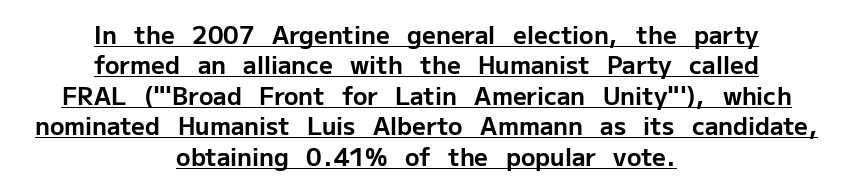
Each line of the rendering has a horizontal stroke beneath the glyphs. Weight check: bold — yes, fully. Vertical spacing — default. Horizontally, the lines are justified to the midpoint only.
